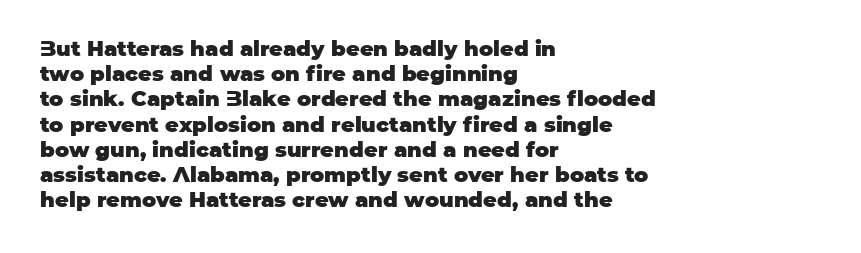
Each line starts at the same left margin while the right side varies. Upright lettering throughout. What stands out about the letter spacing? Nothing — it is the standard amount. Check the space under the baseline: it is left empty. The typesetting leans heavy: a genuine bold.
